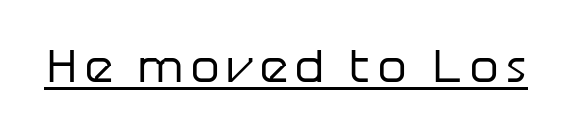
Q: Is the text bold? A: No.
Q: Is the text italic (slanted)? A: No, it is upright.
Q: Is the typeface a serif or a sans-serif typeface? A: Sans-serif.
Q: Is the text underlined? A: Yes.
Q: Width (condensed, normal, or wide)? A: Normal.
Q: Stroke contrast? A: Low.
Q: x-height? A: Medium.
Q: Monospaced? A: No.
